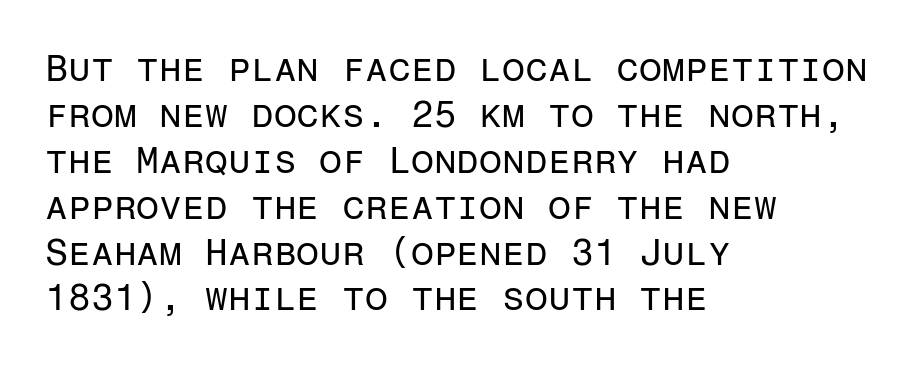
Q: Is the text bold? A: No.
Q: Is the text italic (slanted)? A: No, it is upright.
Q: Is the typeface a serif or a sans-serif typeface? A: Sans-serif.
Q: Is the text underlined? A: No.
Q: How is the paragraph aligned? A: Left-aligned.
Q: Is the spacing between letters normal or unusually wide? A: Normal.
Q: Width (condensed, normal, or wide)? A: Normal.
Q: Stroke contrast? A: Low.
Q: x-height? A: Medium.
Q: Monospaced? A: Yes.
